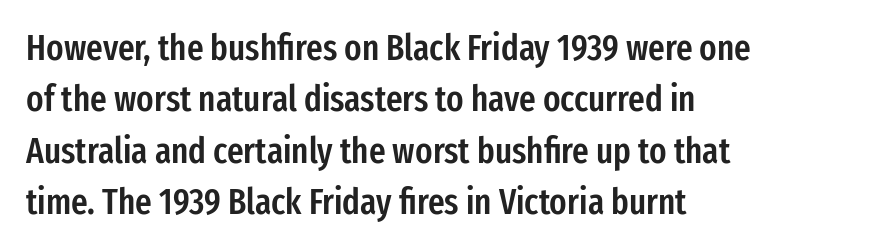
The lettering holds an erect, upright posture throughout. Honestly, there is no underline to notice here at all. Each letter keeps its own natural width here, so spacing adapts to shape. Nope, no serifs anywhere on these letters.
